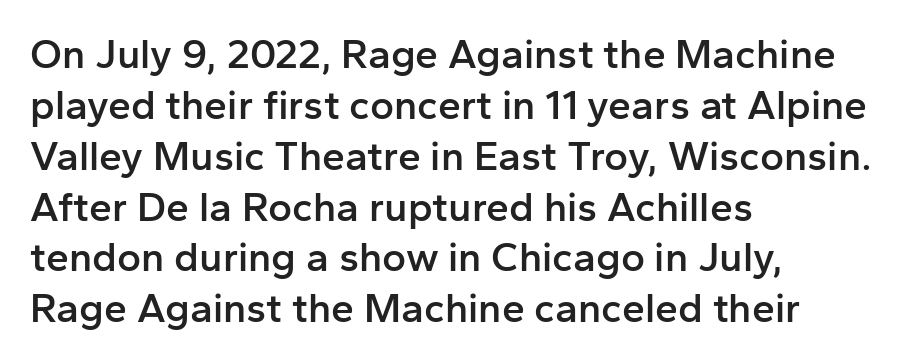
Q: Is the text bold? A: Semi-bold.
Q: Is the text italic (slanted)? A: No, it is upright.
Q: Is the typeface a serif or a sans-serif typeface? A: Sans-serif.
Q: Is the text underlined? A: No.
Q: How is the paragraph aligned? A: Left-aligned.
Q: Is the spacing between letters normal or unusually wide? A: Normal.
Q: Width (condensed, normal, or wide)? A: Normal.
Q: Stroke contrast? A: Low.
Q: x-height? A: Medium.
Q: Monospaced? A: No.
